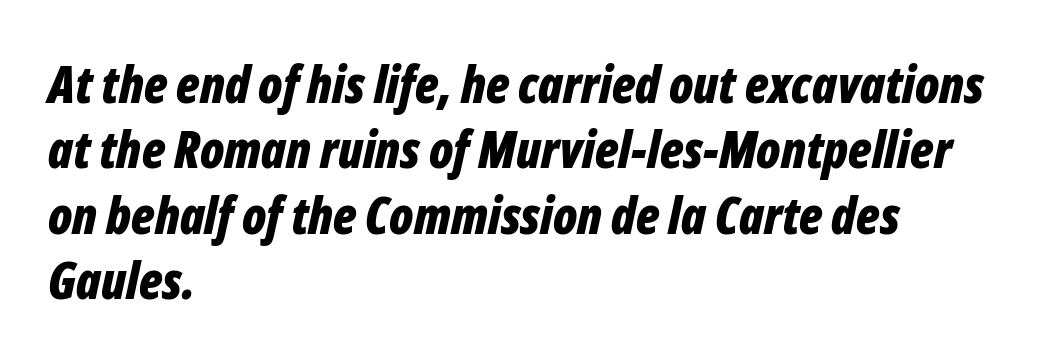
Students, this is bold: see how much ink each stroke carries. Each letter keeps its own natural width here, so spacing adapts to shape. The horizontal fit of the characters is conventional and even. Does the copy run flush right? No — it runs flush left. Does the lettering tilt? It does — this is italic.
